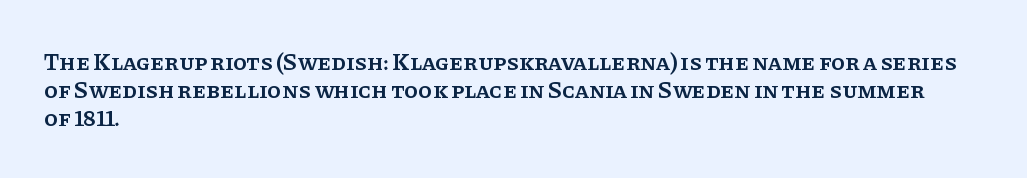
Q: Is the text bold? A: Semi-bold.
Q: Is the text italic (slanted)? A: No, it is upright.
Q: Is the text underlined? A: No.
Q: How is the paragraph aligned? A: Left-aligned.
Q: Is the spacing between letters normal or unusually wide? A: Normal.
